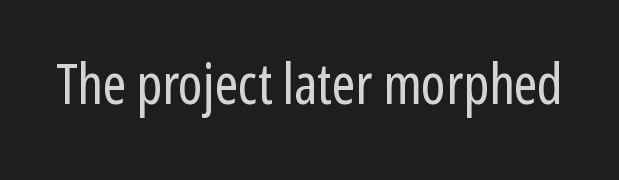
{"serif": "no", "italic": "no", "bold": "no", "weight": "regular", "width": "condensed", "stroke_contrast": "low", "x_height": "medium", "monospaced": "no", "underline": "no", "letter_spacing": "normal", "letter_spacing_em": 0.0, "glyph_px": 56}
